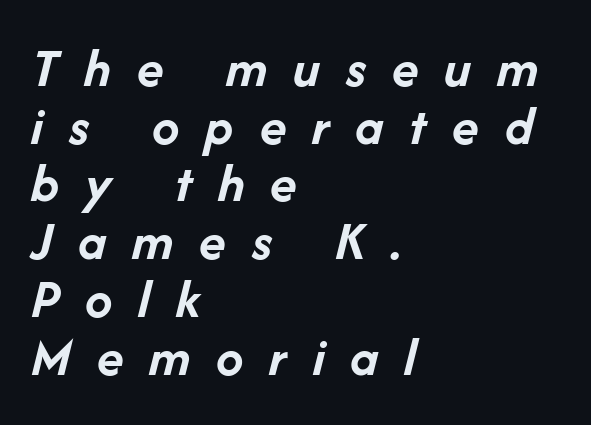
Q: Is the text bold? A: Yes.
Q: Is the text italic (slanted)? A: Yes, it leans right by about 14 degrees.
Q: Is the text underlined? A: No.
Q: How is the paragraph aligned? A: Left-aligned.
Q: Is the spacing between letters normal or unusually wide? A: Unusually wide.
Q: Is the spacing between lines tight, normal or loose? A: Tight.
Q: Width (condensed, normal, or wide)? A: Normal.
Q: Stroke contrast? A: Low.
Q: x-height? A: Medium.
Q: Monospaced? A: No.
